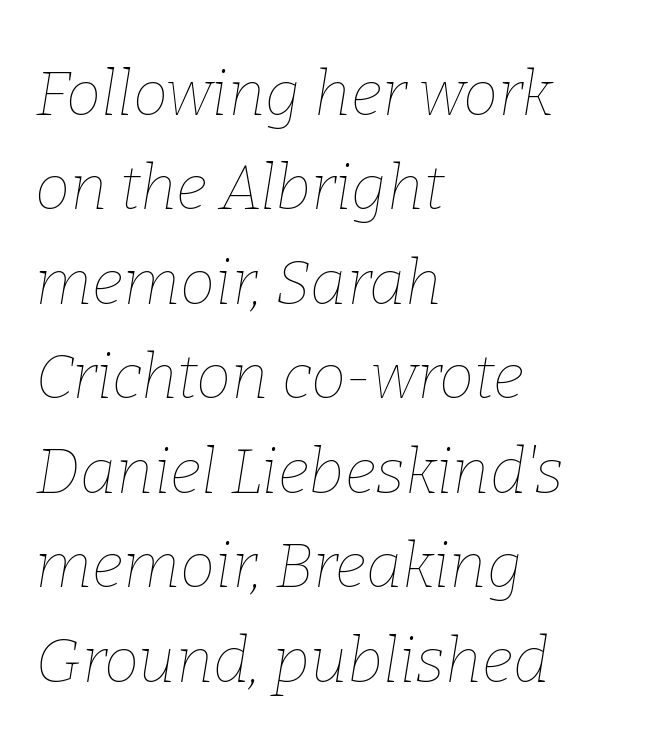
{"italic": "yes", "lean": "right", "slant_degrees": 9, "bold": "no", "weight": "thin", "width": "normal", "stroke_contrast": "low", "x_height": "medium", "monospaced": "no", "underline": "no", "align": "left", "line_spacing": "normal", "line_spacing_ratio": 1.5, "letter_spacing": "normal", "letter_spacing_em": 0.0, "glyph_px": 63}
